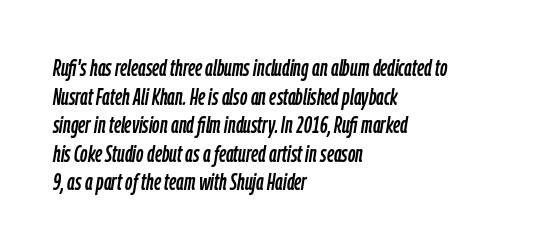
Italic? Definitely — the glyphs are oblique. The space beneath each line is pristine and unruled. Between one letter and the next there's only the usual sliver of space. Left-aligned paragraph, ragged on the right.
